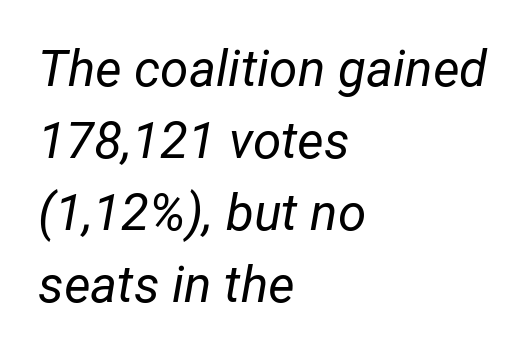
{"italic": "yes", "lean": "right", "slant_degrees": 12, "bold": "no", "weight": "regular", "width": "normal", "stroke_contrast": "low", "x_height": "medium", "monospaced": "no", "underline": "no", "align": "left", "line_spacing": "normal", "line_spacing_ratio": 1.41, "letter_spacing": "normal", "letter_spacing_em": 0.0, "glyph_px": 51}
